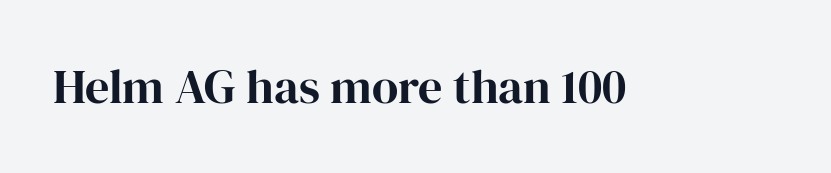
These lines are rendered in a variable-pitch font. No word sits above an underline. Characters follow at the spacing the type designer built in. As a designer I'd log this as weight 700, bold. The passage shown is typeset with a serif family. The typography opts for an upright posture over an oblique one.
